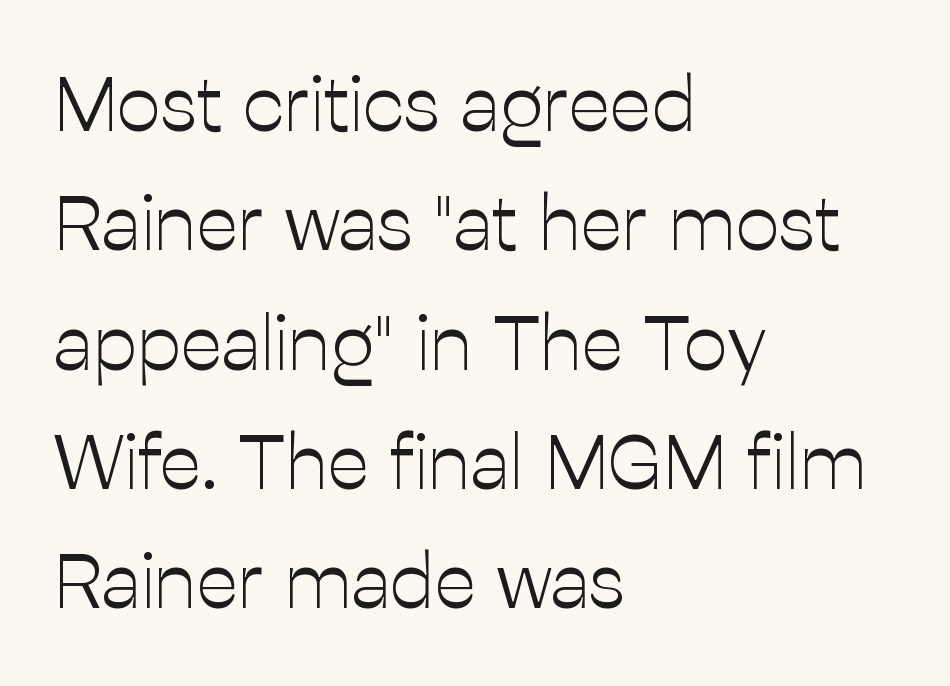
{"serif": "no", "italic": "no", "bold": "no", "weight": "light", "width": "normal", "stroke_contrast": "low", "x_height": "medium", "monospaced": "no", "underline": "no", "align": "left", "line_spacing": "normal", "line_spacing_ratio": 1.53, "letter_spacing": "normal", "letter_spacing_em": 0.0, "glyph_px": 78}
